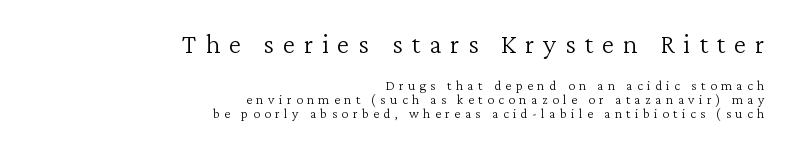
{"serif": "yes", "italic": "no", "bold": "no", "weight": "light", "width": "normal", "stroke_contrast": "low", "x_height": "medium", "monospaced": "no", "underline": "no", "align": "right", "line_spacing": "tight", "line_spacing_ratio": 0.99, "letter_spacing": "wide", "letter_spacing_em": 0.31, "larger_block": "first", "size_ratio": 2.0, "glyph_px": 28}
